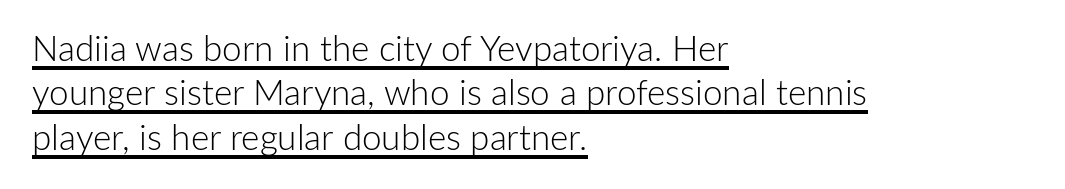
These lines are composed in type without serifs. Caption: face not bold, strokes unweighted. It's the straight-up-and-down kind of type. Beneath each row of characters lies a ruled line.
